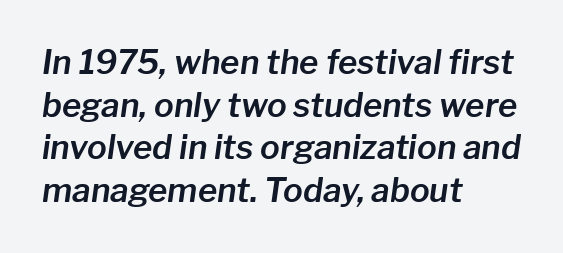
{"italic": "yes", "lean": "right", "slant_degrees": 8, "width": "normal", "stroke_contrast": "low", "x_height": "medium", "monospaced": "no", "underline": "no", "align": "left", "line_spacing": "normal", "line_spacing_ratio": 1.29, "letter_spacing": "normal", "letter_spacing_em": 0.0, "glyph_px": 33}
